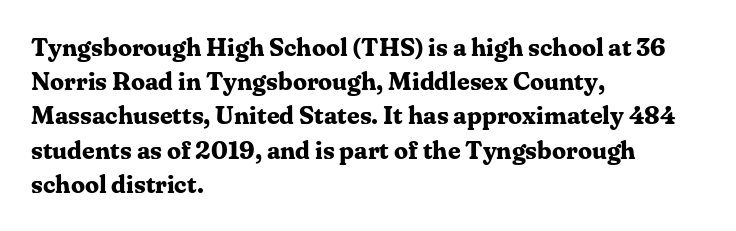
Q: Is the text bold? A: Yes.
Q: Is the text italic (slanted)? A: No, it is upright.
Q: Is the text underlined? A: No.
Q: How is the paragraph aligned? A: Left-aligned.
Q: Is the spacing between letters normal or unusually wide? A: Normal.
Q: Is the spacing between lines tight, normal or loose? A: Normal.
